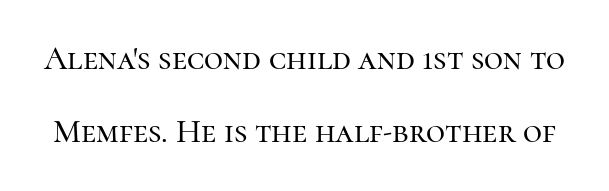
Q: Is the text italic (slanted)? A: No, it is upright.
Q: Is the typeface a serif or a sans-serif typeface? A: Serif.
Q: Is the text underlined? A: No.
Q: Is the spacing between letters normal or unusually wide? A: Normal.
Q: Is the spacing between lines tight, normal or loose? A: Loose.
Q: Width (condensed, normal, or wide)? A: Normal.
Q: Stroke contrast? A: High.
Q: x-height? A: Medium.
Q: Monospaced? A: No.
